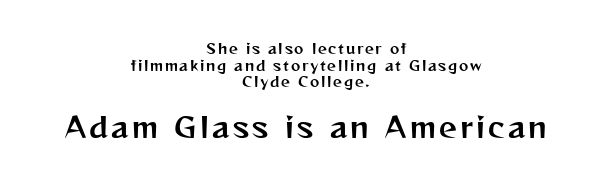
The image shows 28 px sans-serif type, upright; set centered, line spacing 1.18x, not underlined; the second (bottom) block is 2.0x larger; medium stroke contrast and a medium x-height.
